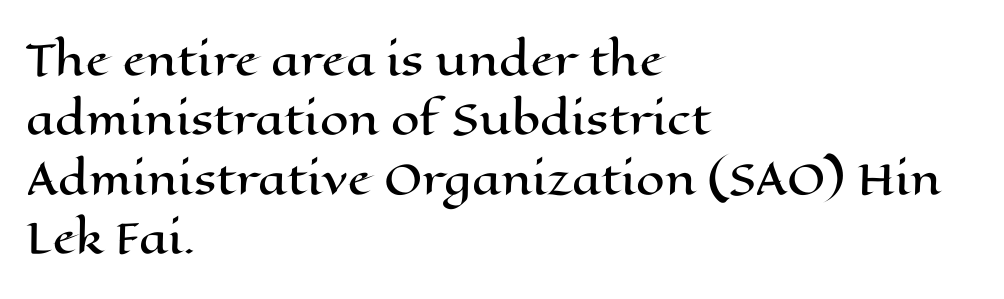
Typeset ragged right — the left edge is the straight one. These lines are rendered in a variable-pitch font. Designer's note — italics off, roman on. The string is rendered with underlining switched off. No extra tracking has been applied to these lines.
